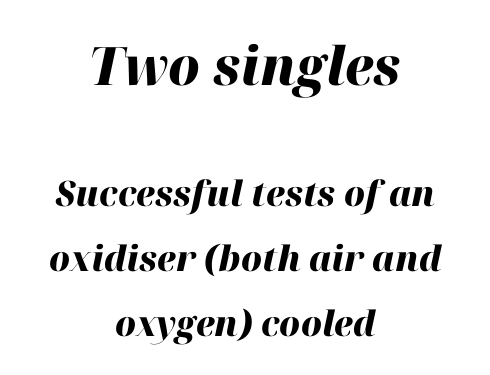
{"italic": "yes", "lean": "right", "slant_degrees": 12, "bold": "yes", "weight": "heavy", "width": "normal", "stroke_contrast": "high", "x_height": "medium", "monospaced": "no", "underline": "no", "align": "center", "line_spacing_ratio": 1.85, "letter_spacing": "normal", "letter_spacing_em": 0.0, "larger_block": "first", "size_ratio": 1.51, "glyph_px": 53}
